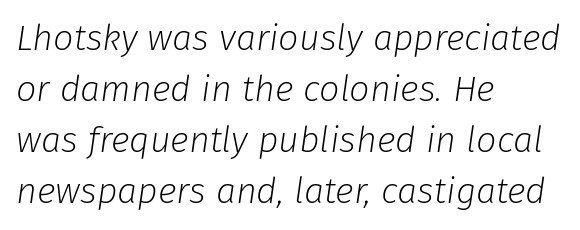
Slant detected: the letters are inclined. These glyphs show unthickened strokes, regular width or finer. Compared with a centered layout, this one pins lines to the left instead. This sample keeps an unexceptional amount of space between lines.
